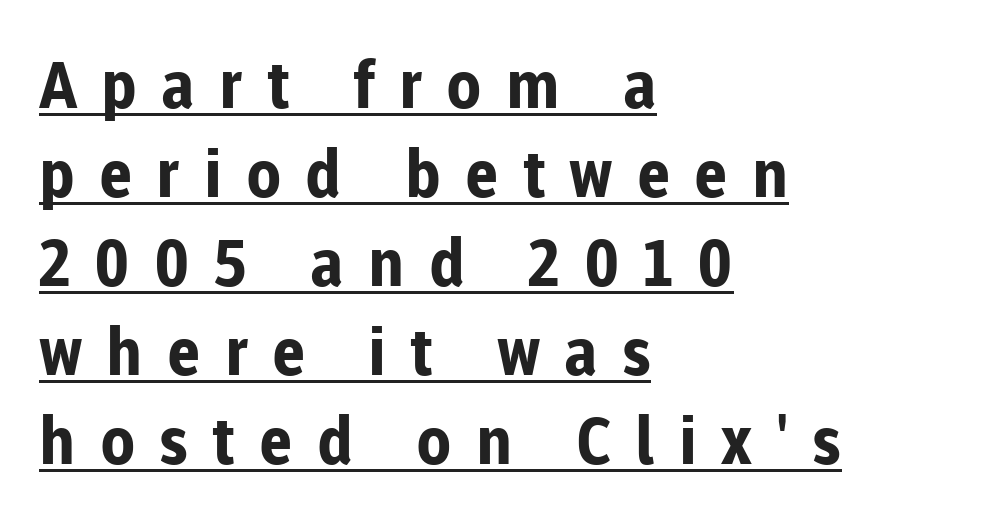
{"serif": "no", "italic": "no", "bold": "yes", "weight": "bold", "width": "normal", "stroke_contrast": "low", "x_height": "medium", "monospaced": "no", "underline": "yes", "align": "left", "line_spacing": "normal", "line_spacing_ratio": 1.37, "letter_spacing": "wide", "letter_spacing_em": 0.37, "glyph_px": 65}
